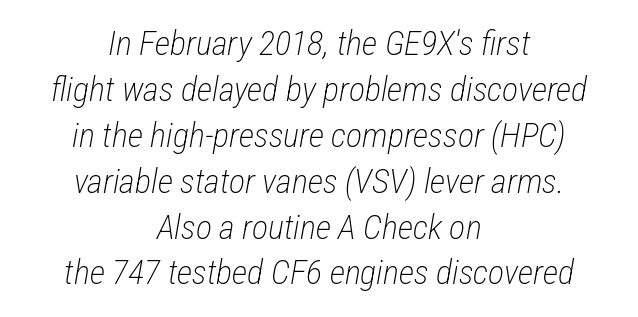
The image shows 34 px light, condensed type, italic (leaning right); set centered, normal line spacing (1.35x), normal letter spacing, not underlined; low stroke contrast and a medium x-height.
